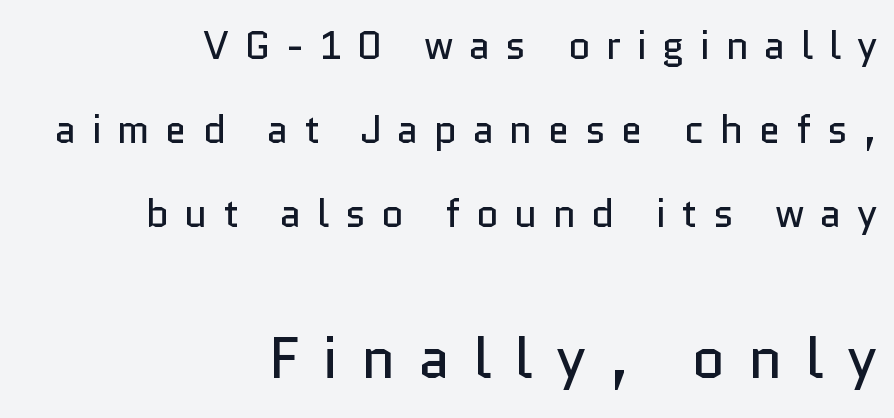
The image shows 58 px regular-weight sans-serif type, upright; set right-aligned, loose line spacing (2.16x), unusually wide letter spacing (+0.4 em), not underlined; the second (bottom) block is 1.49x larger; low stroke contrast and a medium x-height.
